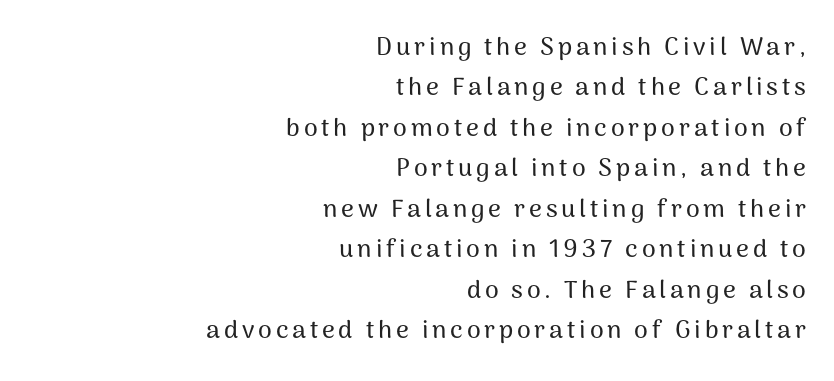
The image shows 25 px text type, upright; set right-aligned, normal line spacing (1.62x), not underlined.
